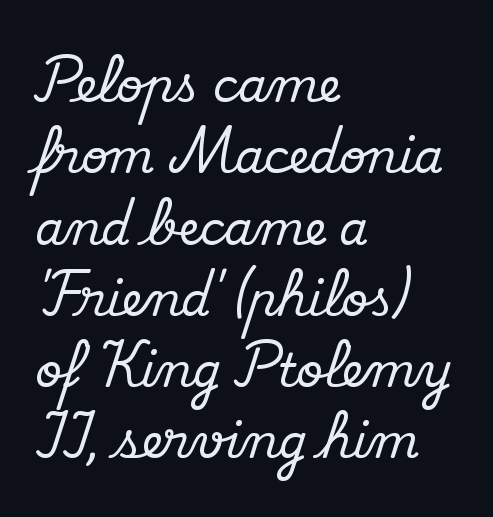
Q: Is the text italic (slanted)? A: Yes.
Q: Is the typeface a serif or a sans-serif typeface? A: Serif.
Q: Is the text underlined? A: No.
Q: How is the paragraph aligned? A: Left-aligned.
Q: Is the spacing between letters normal or unusually wide? A: Normal.
Q: Is the spacing between lines tight, normal or loose? A: Normal.
Q: Width (condensed, normal, or wide)? A: Normal.
Q: Stroke contrast? A: Medium.
Q: x-height? A: Small.
Q: Monospaced? A: No.
